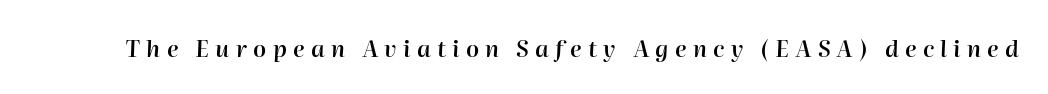
{"italic": "yes", "lean": "right", "slant_degrees": 2, "bold": "semi", "underline": "no", "letter_spacing": "wide", "letter_spacing_em": 0.27, "glyph_px": 23}
